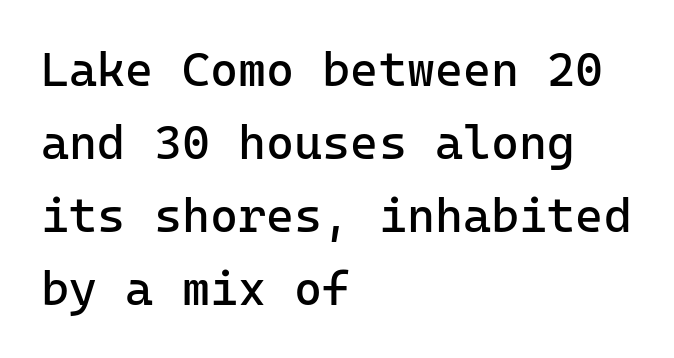
Q: Is the text bold? A: No.
Q: Is the text italic (slanted)? A: No, it is upright.
Q: Is the typeface a serif or a sans-serif typeface? A: Sans-serif.
Q: Is the text underlined? A: No.
Q: How is the paragraph aligned? A: Left-aligned.
Q: Is the spacing between letters normal or unusually wide? A: Normal.
Q: Is the spacing between lines tight, normal or loose? A: Normal.
Q: Width (condensed, normal, or wide)? A: Normal.
Q: Stroke contrast? A: Low.
Q: x-height? A: Medium.
Q: Monospaced? A: Yes.
